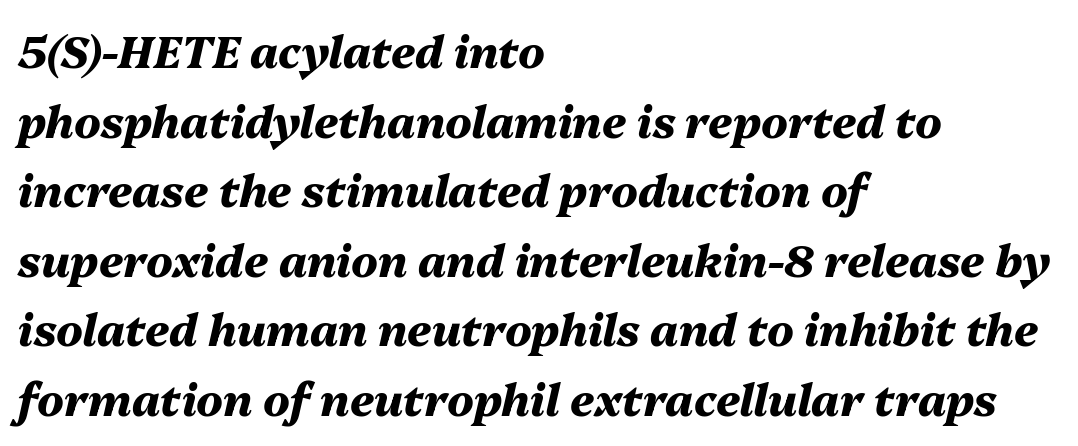
{"italic": "yes", "lean": "right", "slant_degrees": 13, "bold": "yes", "weight": "heavy", "width": "normal", "stroke_contrast": "medium", "x_height": "medium", "monospaced": "no", "underline": "no", "align": "left", "line_spacing": "normal", "line_spacing_ratio": 1.58, "letter_spacing": "normal", "letter_spacing_em": 0.0, "glyph_px": 44}
